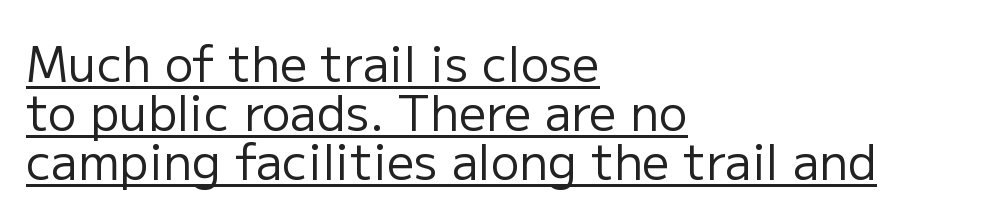
{"serif": "no", "italic": "no", "bold": "no", "weight": "regular", "width": "normal", "stroke_contrast": "low", "x_height": "medium", "monospaced": "no", "underline": "yes", "align": "left", "line_spacing": "tight", "line_spacing_ratio": 1.02, "letter_spacing": "normal", "letter_spacing_em": 0.0, "glyph_px": 48}
